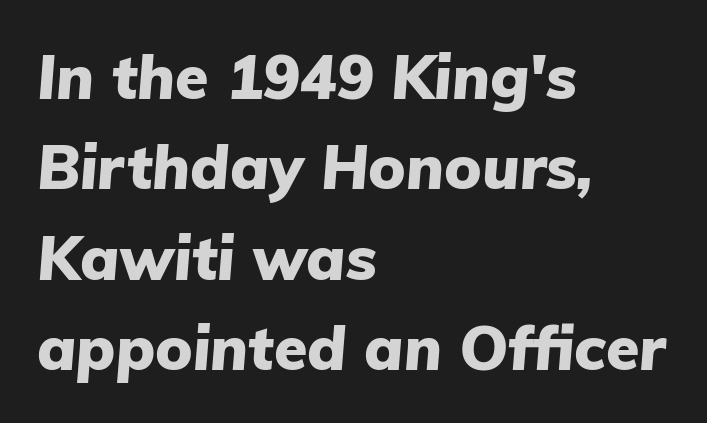
The image shows 61 px heavy type, italic (leaning right); set left-aligned, normal line spacing (1.48x), normal letter spacing, not underlined; low stroke contrast and a medium x-height.
